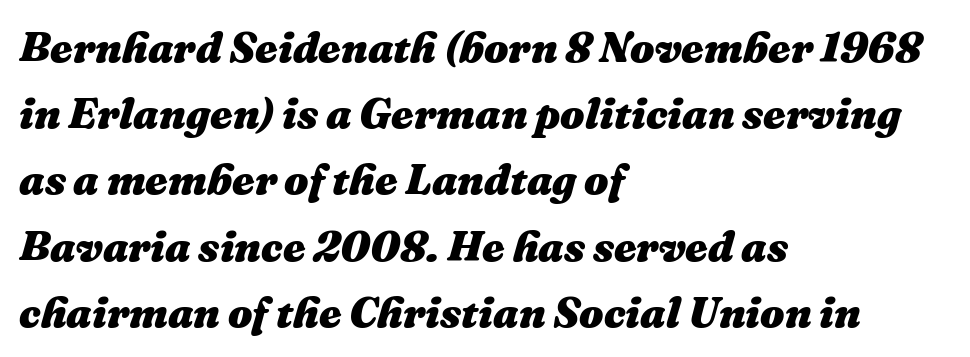
The image shows 43 px heavy type, italic (leaning right); set left-aligned, normal line spacing (1.54x), normal letter spacing, not underlined; medium stroke contrast and a medium x-height.
